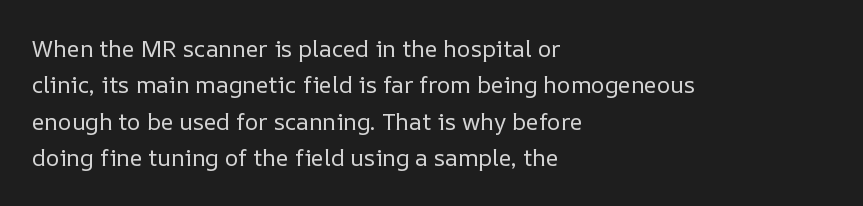
Compared with typical paragraphs, the rows here are spaced about the same. The letterforms sit at book weight or below. Ascenders rise straight up at ninety degrees. The lines are quadded left. Check the space under the baseline: it is left empty. Tracking value appears to be zero — textbook default spacing.
